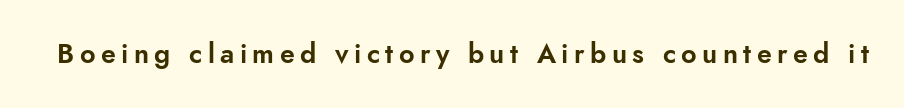
The image shows 27 px text type, upright; set unusually wide letter spacing (+0.2 em), not underlined.
